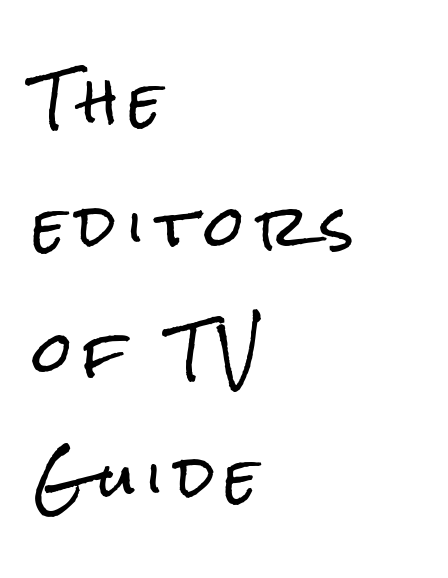
The image shows 56 px condensed sans-serif type, upright; set left-aligned, loose line spacing (2.24x), unusually wide letter spacing (+0.2 em), not underlined; low stroke contrast and a medium x-height.
